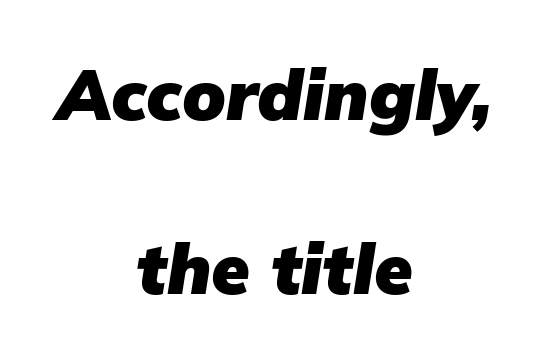
The image shows 70 px heavy type, italic (leaning right); set centered, loose line spacing (2.49x), normal letter spacing, not underlined; low stroke contrast and a medium x-height.
